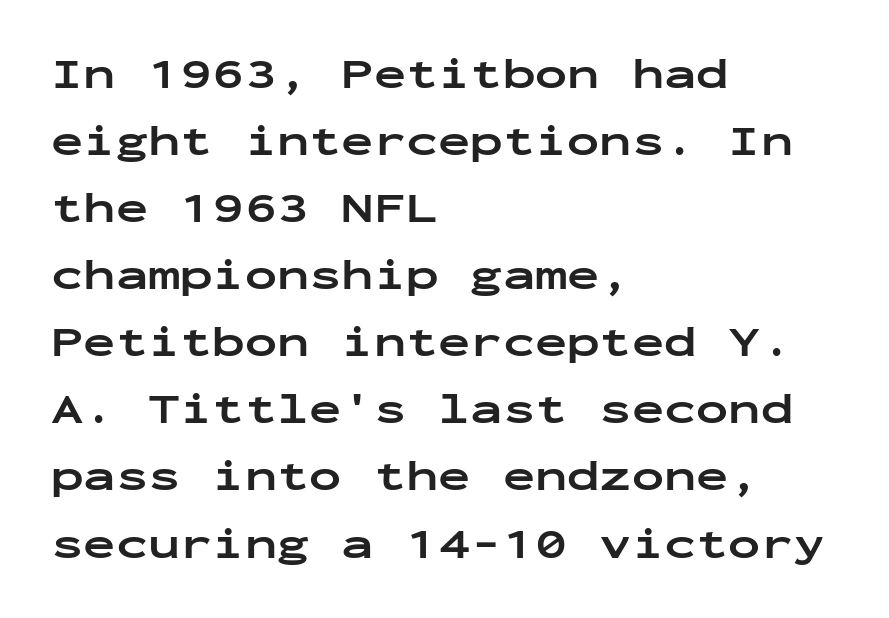
The image shows 43 px bold, wide sans-serif type, upright, monospaced; set left-aligned, normal line spacing (1.56x), normal letter spacing, not underlined; low stroke contrast and a medium x-height.
